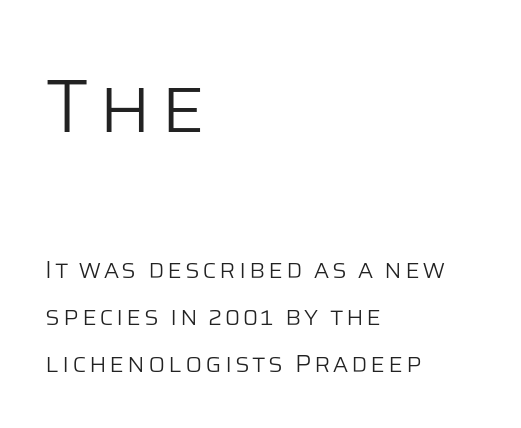
{"serif": "no", "italic": "no", "bold": "no", "weight": "light", "width": "normal", "stroke_contrast": "low", "x_height": "large", "monospaced": "no", "underline": "no", "align": "left", "line_spacing_ratio": 1.88, "larger_block": "first", "size_ratio": 3.04, "glyph_px": 76}
